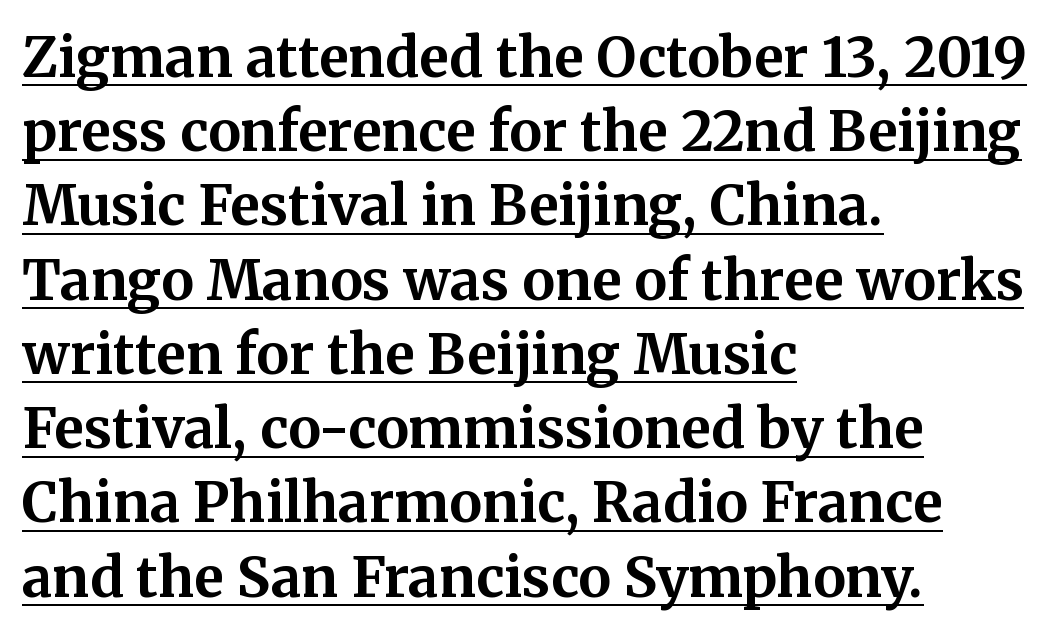
Typographic density is high because the face is bold. Leading matches the norm, producing a regular column. Descenders here cross a horizontal rule under the line. Unlike italic type, these characters show no tilt at all. Default kerning and tracking; the words read as compact shapes. The lines are quadded left.
